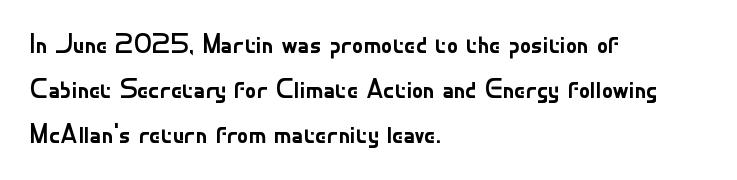
This sample uses an upright cut, with every glyph sitting square on the baseline. These lines are rendered in a variable-pitch font. Notice how descenders clear the ascenders below comfortably — that's standard leading. The characters are drawn with everyday or finer stroke widths. Nope, no serifs anywhere on these letters. The baseline area is clear.
